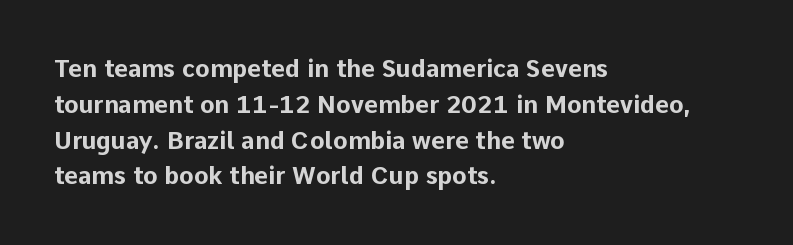
Italic: no, the glyphs are upright roman. Reading down the column, the eye jumps a familiar distance to each next line. Each row of text sits above clean, open space. Chunky letters — that's bold for sure.
